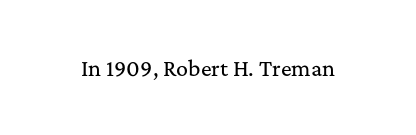
{"italic": "no", "underline": "no", "letter_spacing": "normal", "letter_spacing_em": 0.0, "glyph_px": 20}
